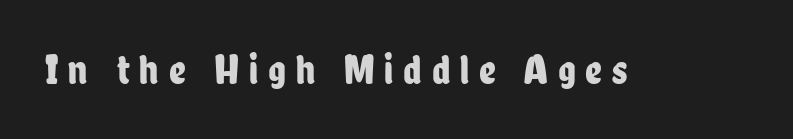
Is this a fixed-width face? No — the glyphs have proportional, varying widths. No italicization has been applied; the sample stays upright. The horizontal fit of the characters is loose and conspicuously gappy. Is this a sans? Yes — the strokes have no serifs. Check the space under the baseline: it is left empty.
